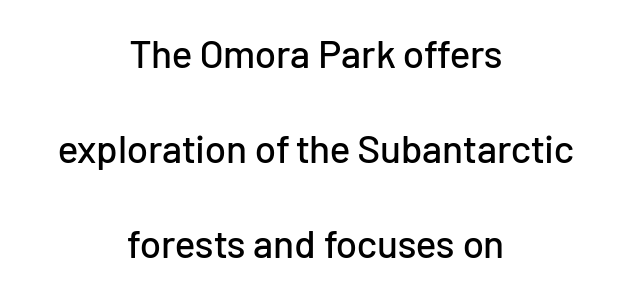
Q: Is the text italic (slanted)? A: No, it is upright.
Q: Is the typeface a serif or a sans-serif typeface? A: Sans-serif.
Q: Is the text underlined? A: No.
Q: How is the paragraph aligned? A: Centered.
Q: Is the spacing between letters normal or unusually wide? A: Normal.
Q: Is the spacing between lines tight, normal or loose? A: Loose.
Q: Width (condensed, normal, or wide)? A: Normal.
Q: Stroke contrast? A: Low.
Q: x-height? A: Medium.
Q: Monospaced? A: No.
